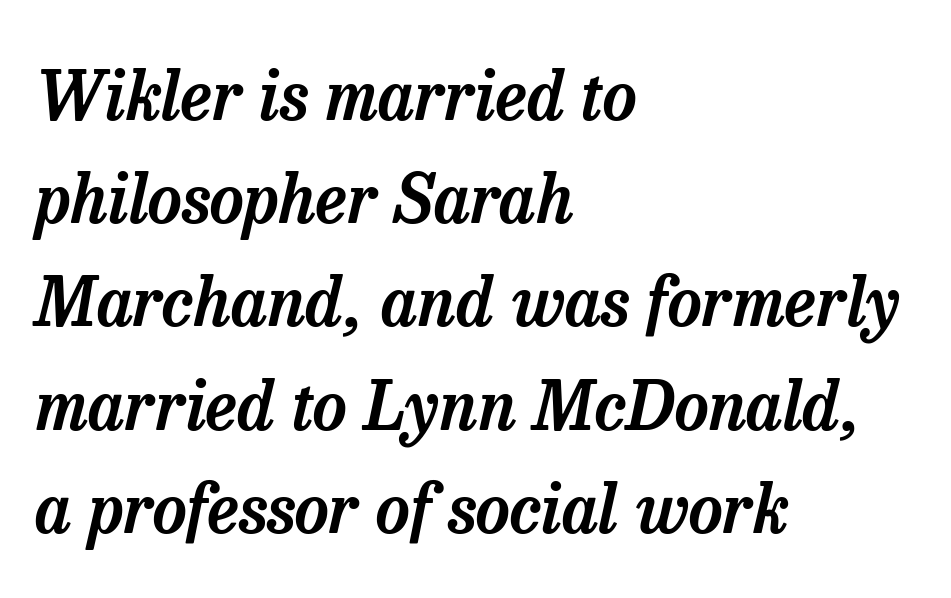
Q: Is the text italic (slanted)? A: Yes, it leans right by about 13 degrees.
Q: Is the typeface a serif or a sans-serif typeface? A: Serif.
Q: Is the text underlined? A: No.
Q: How is the paragraph aligned? A: Left-aligned.
Q: Is the spacing between letters normal or unusually wide? A: Normal.
Q: Is the spacing between lines tight, normal or loose? A: Normal.
Q: Width (condensed, normal, or wide)? A: Normal.
Q: Stroke contrast? A: Low.
Q: x-height? A: Medium.
Q: Monospaced? A: No.
